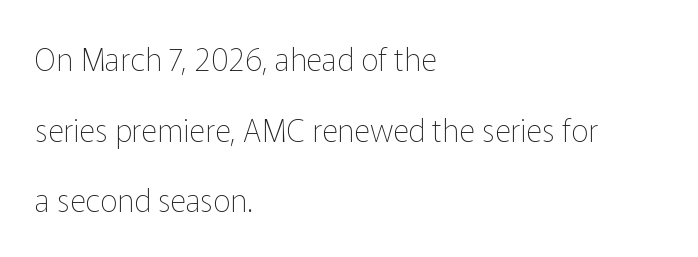
{"serif": "no", "italic": "no", "bold": "no", "weight": "thin", "width": "normal", "stroke_contrast": "low", "x_height": "medium", "monospaced": "no", "underline": "no", "align": "left", "line_spacing": "loose", "line_spacing_ratio": 2.28, "letter_spacing": "normal", "letter_spacing_em": 0.0, "glyph_px": 31}
